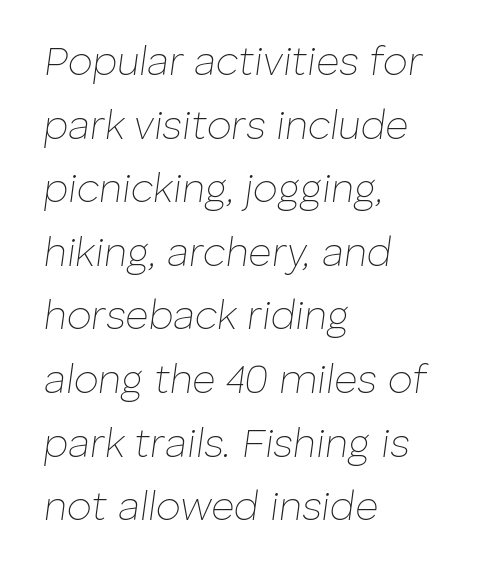
The image shows 40 px thin type, italic (leaning right); set left-aligned, normal line spacing (1.59x), normal letter spacing, not underlined; low stroke contrast and a medium x-height.
